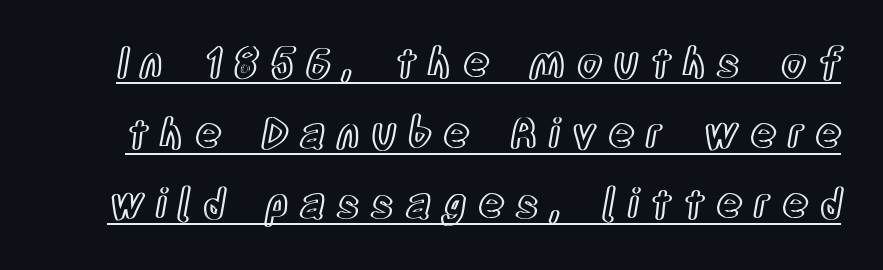
{"width": "condensed", "x_height": "large", "monospaced": "no", "underline": "yes", "line_spacing_ratio": 1.72, "letter_spacing": "wide", "letter_spacing_em": 0.27, "glyph_px": 41}
